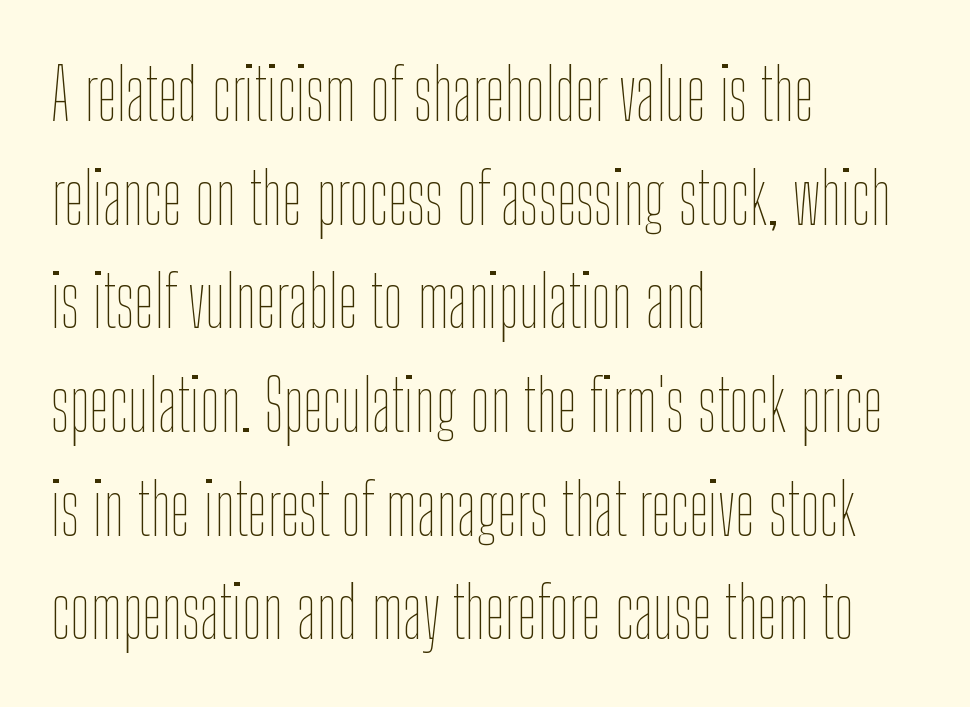
The image shows 71 px thin, condensed type, upright; set left-aligned, normal line spacing (1.46x), normal letter spacing, not underlined; low stroke contrast and a medium x-height.
